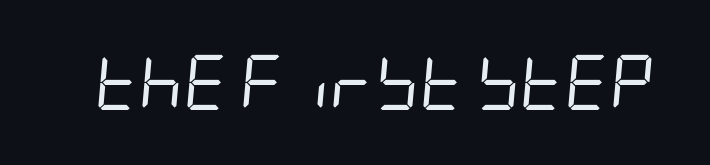
The image shows 55 px regular-weight, condensed type, italic (leaning right); set normal letter spacing, not underlined; low stroke contrast and a large x-height.
